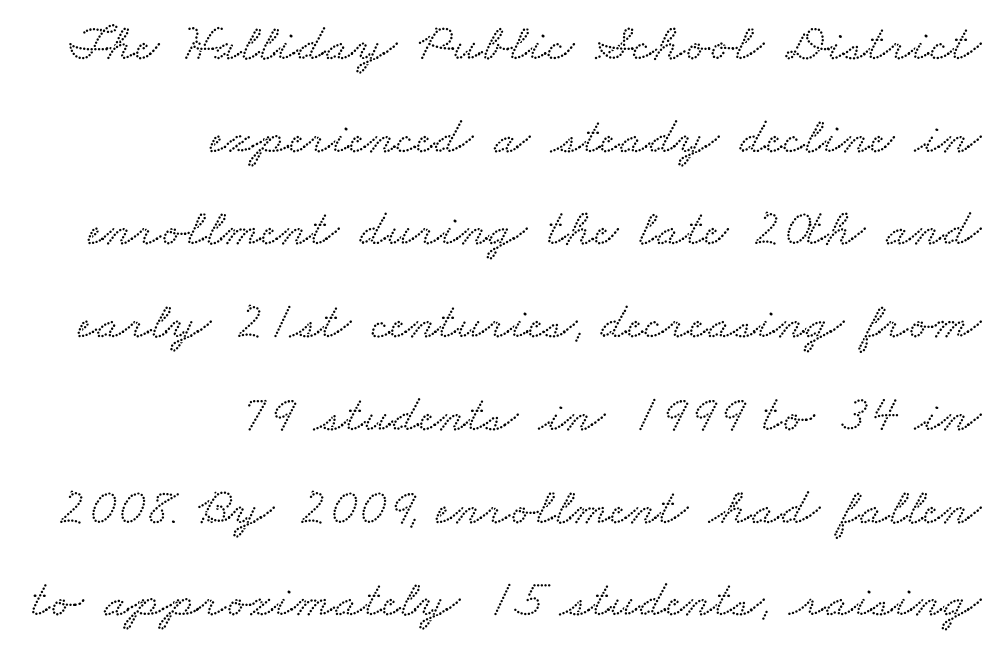
The image shows 53 px wide serif type; set right-aligned, line spacing 1.75x, normal letter spacing, not underlined; low stroke contrast and a small x-height.
